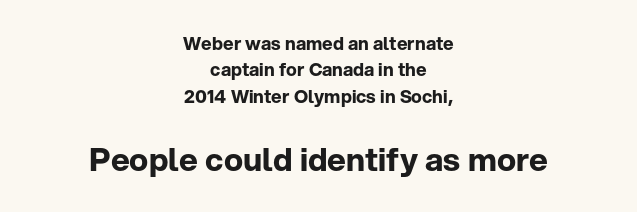
The image shows 32 px bold sans-serif type, upright; set centered, normal line spacing (1.47x), normal letter spacing, not underlined; the second (bottom) block is 1.78x larger; low stroke contrast and a medium x-height.
